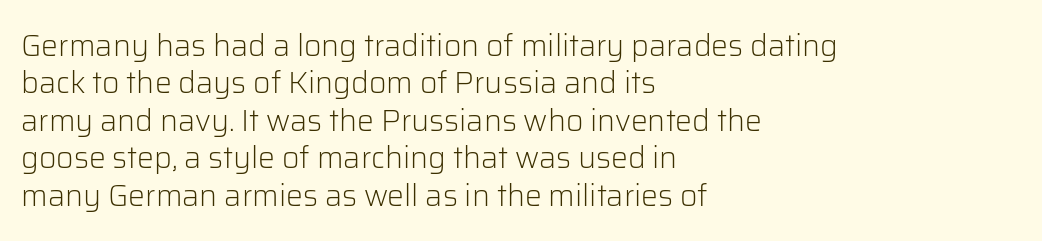
{"serif": "no", "italic": "no", "bold": "no", "weight": "light", "width": "normal", "stroke_contrast": "low", "x_height": "medium", "monospaced": "no", "underline": "no", "align": "left", "line_spacing": "normal", "line_spacing_ratio": 1.25, "letter_spacing": "normal", "letter_spacing_em": 0.0, "glyph_px": 30}
